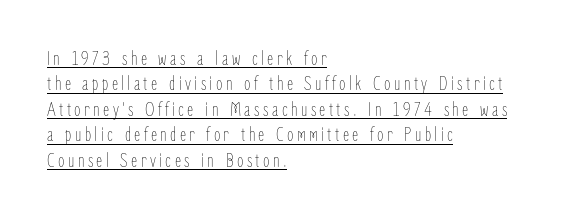
The image shows 21 px text type, upright; set left-aligned, line spacing 1.21x, underlined.
